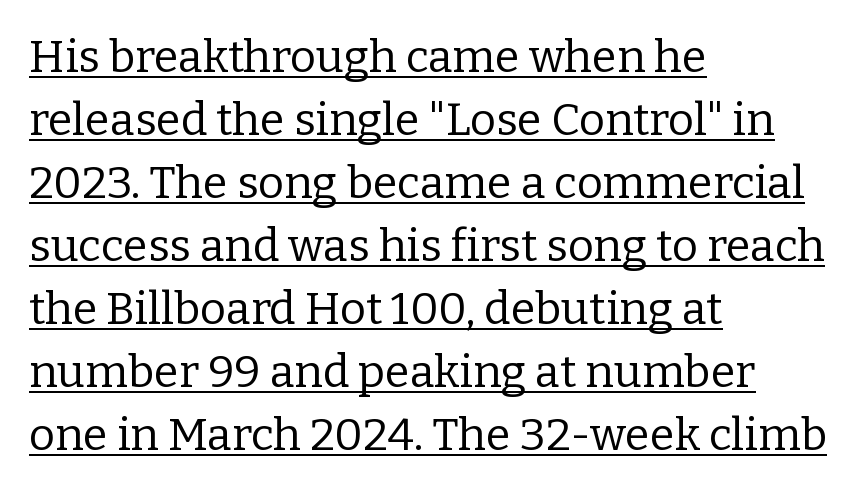
The specimen includes a rule beneath the text block's lines. Left-aligned paragraph, ragged on the right. Students, observe: this is what conventionally led text looks like. This reads as an unemphasized weight, regular at the heaviest.
